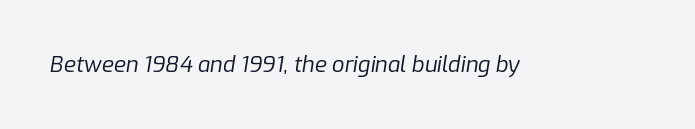
Unmarked baselines from the first word to the last. The font sits on the lighter half of the weight spectrum, regular included. Characters are canted at an angle relative to the baseline's perpendicular. Caption: standard tracking, unaltered.
